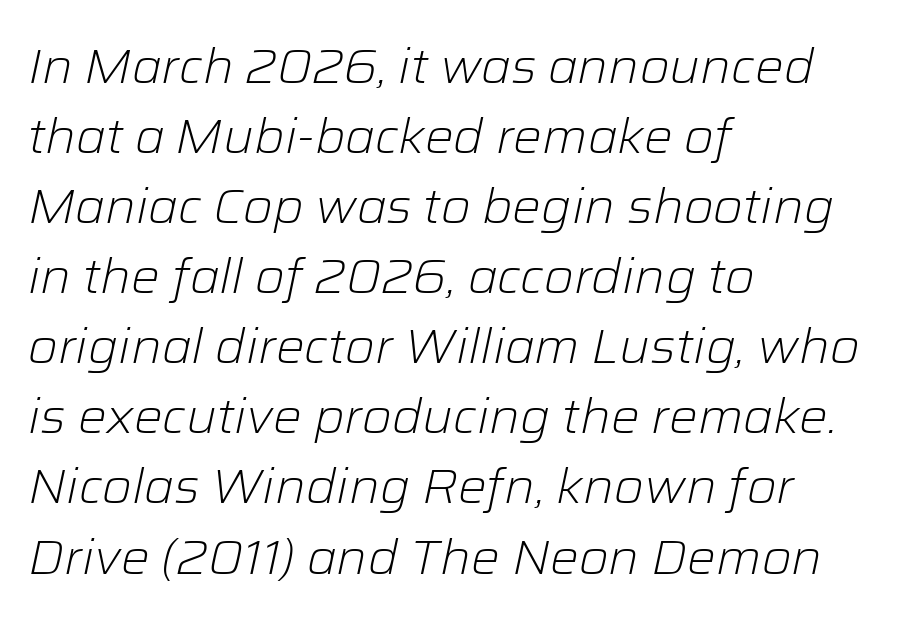
Q: Is the text bold? A: No.
Q: Is the text italic (slanted)? A: Yes, it leans right by about 12 degrees.
Q: Is the text underlined? A: No.
Q: How is the paragraph aligned? A: Left-aligned.
Q: Is the spacing between letters normal or unusually wide? A: Normal.
Q: Is the spacing between lines tight, normal or loose? A: Normal.
Q: Width (condensed, normal, or wide)? A: Normal.
Q: Stroke contrast? A: Low.
Q: x-height? A: Medium.
Q: Monospaced? A: No.
